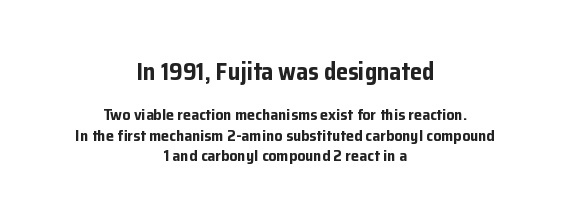
The image shows 24 px bold type, upright; set centered, normal line spacing (1.26x), normal letter spacing, not underlined; the first (top) block is 1.5x larger.
